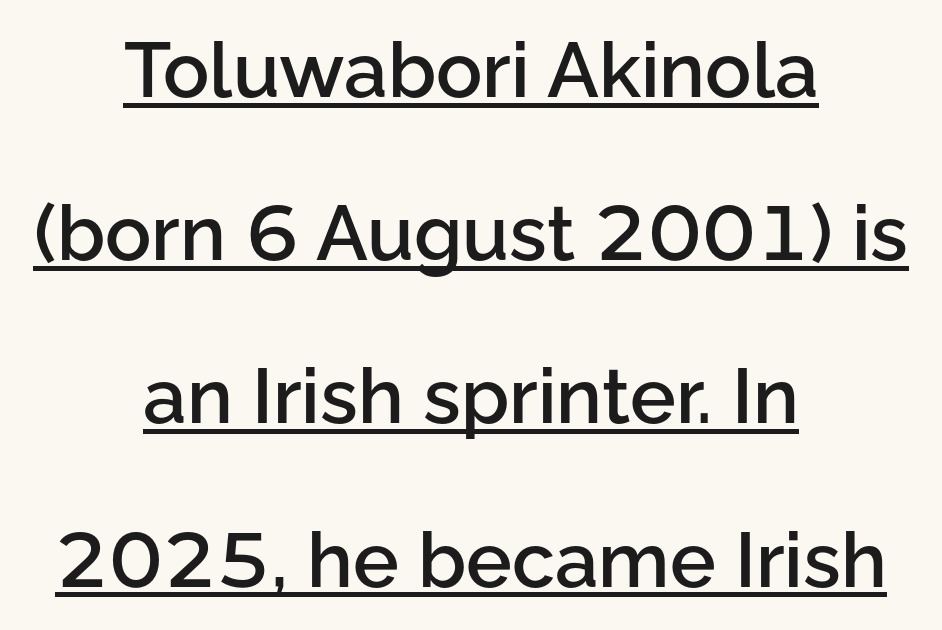
{"serif": "no", "italic": "no", "bold": "semi", "weight": "semibold", "width": "normal", "stroke_contrast": "low", "x_height": "medium", "monospaced": "no", "underline": "yes", "align": "center", "line_spacing": "loose", "line_spacing_ratio": 2.12, "letter_spacing": "normal", "letter_spacing_em": 0.0, "glyph_px": 77}
